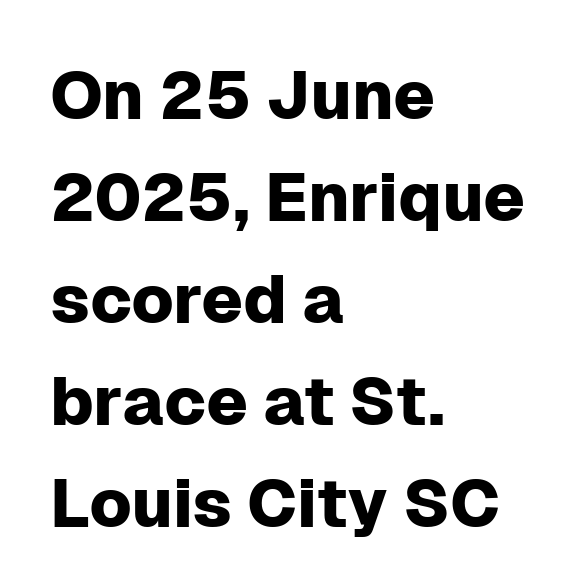
Q: Is the text italic (slanted)? A: No, it is upright.
Q: Is the typeface a serif or a sans-serif typeface? A: Sans-serif.
Q: Is the text underlined? A: No.
Q: How is the paragraph aligned? A: Left-aligned.
Q: Is the spacing between letters normal or unusually wide? A: Normal.
Q: Is the spacing between lines tight, normal or loose? A: Normal.
Q: Width (condensed, normal, or wide)? A: Normal.
Q: Stroke contrast? A: Low.
Q: x-height? A: Medium.
Q: Monospaced? A: No.
